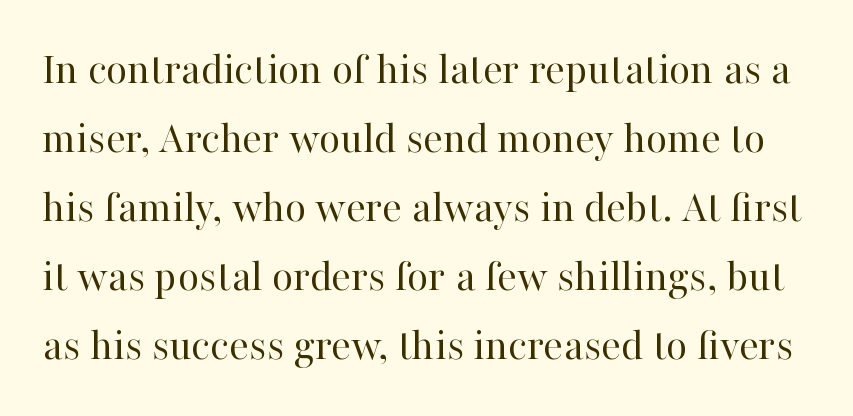
Q: Is the text bold? A: No.
Q: Is the text italic (slanted)? A: No, it is upright.
Q: Is the typeface a serif or a sans-serif typeface? A: Serif.
Q: Is the text underlined? A: No.
Q: Is the spacing between letters normal or unusually wide? A: Normal.
Q: Is the spacing between lines tight, normal or loose? A: Normal.
Q: Width (condensed, normal, or wide)? A: Normal.
Q: Stroke contrast? A: High.
Q: x-height? A: Medium.
Q: Monospaced? A: No.
